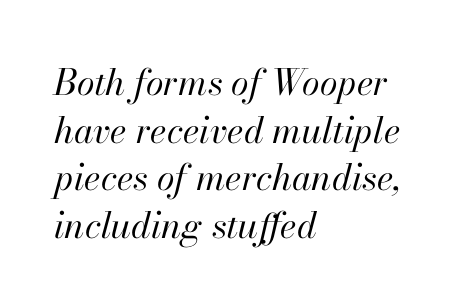
Successive baselines arrive at the customary interval. Plain, unruled lines of type. In terms of letterspacing, this is plain default setting. Think of a printed novel: that variable character pitch is what you see here. Slant detected: the letters are inclined.
